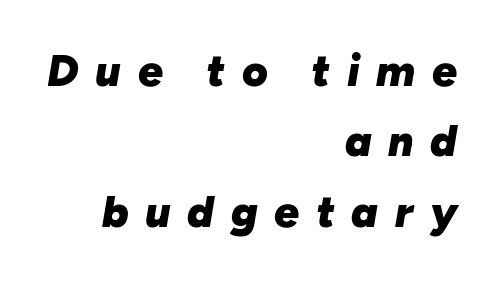
Observe the lean: these are italic letterforms. The glyphs are unaccompanied by any horizontal stroke below them. Looks like regular typesetting: each glyph gets only the width it needs. The letterforms stand isolated, each surrounded by extra space. Is the type bold? Yes — the strokes are clearly thick and heavy. If you measured baseline to baseline, you'd find a middling distance.
